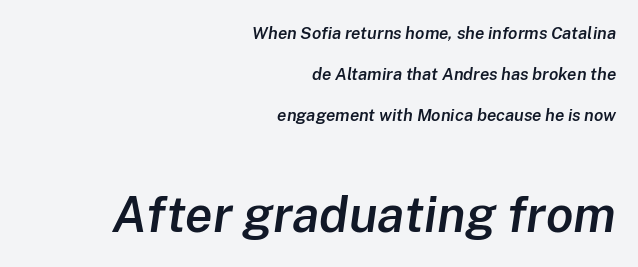
The glyphs have the mass of a demibold cut, below bold. The lines are spread far apart with generous leading. The passage shown begins with its smaller block and ends with its larger one. Think of a printed novel: that variable character pitch is what you see here. This sample is right-justified, so line beginnings fall wherever the words allow. These lines keep a tight, regular rhythm from letter to letter.
